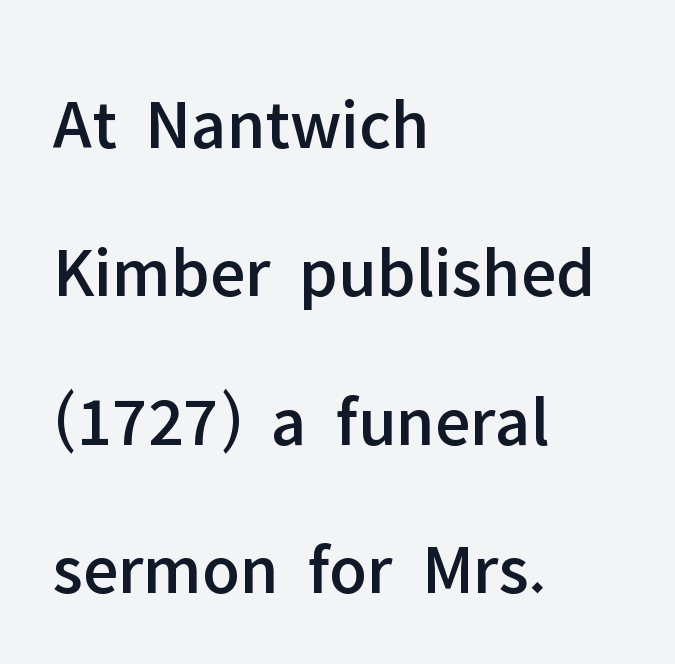
The image shows 72 px sans-serif type, upright; set left-aligned, loose line spacing (2.06x), normal letter spacing, not underlined; low stroke contrast and a medium x-height.
